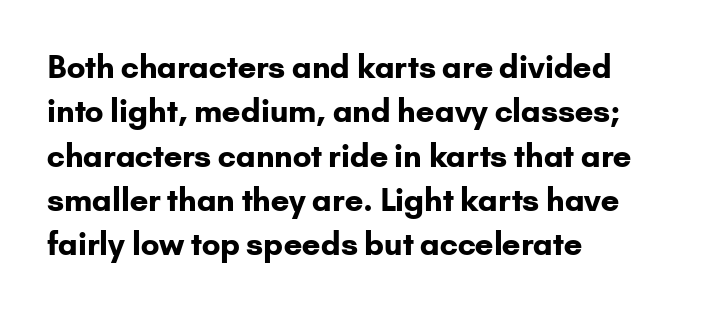
The image shows 31 px bold sans-serif type, upright; set left-aligned, normal line spacing (1.43x), normal letter spacing, not underlined; low stroke contrast and a small x-height.
